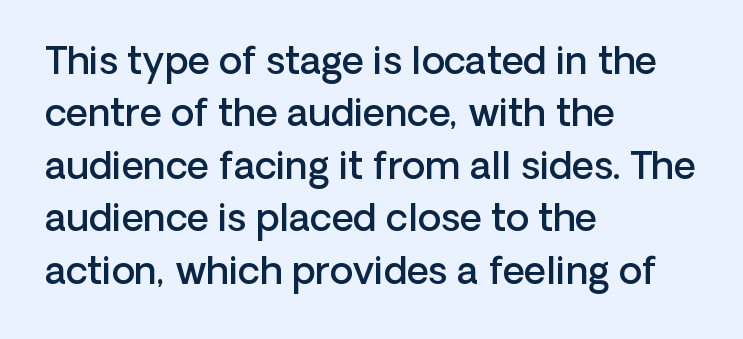
The image shows 38 px semibold sans-serif type, upright; set left-aligned, normal line spacing (1.38x), normal letter spacing, not underlined; low stroke contrast and a medium x-height.
